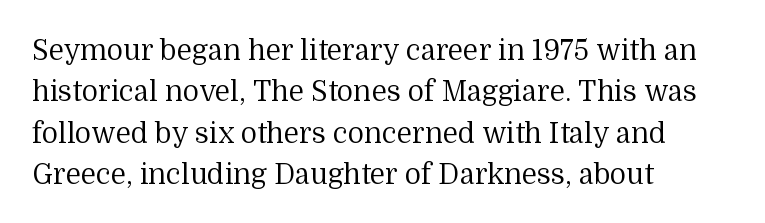
{"serif": "yes", "italic": "no", "bold": "no", "weight": "regular", "width": "normal", "stroke_contrast": "medium", "x_height": "medium", "monospaced": "no", "underline": "no", "align": "left", "line_spacing": "normal", "line_spacing_ratio": 1.48, "letter_spacing": "normal", "letter_spacing_em": 0.0, "glyph_px": 28}
